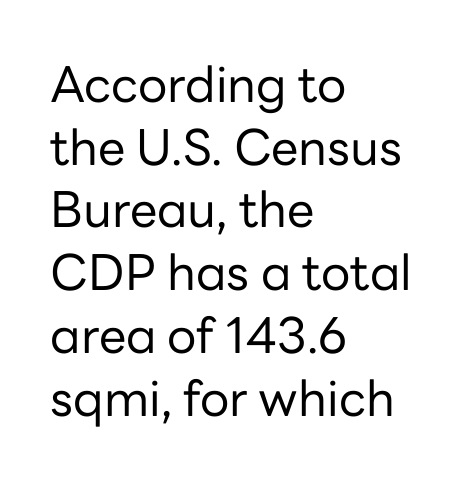
The image shows 49 px regular-weight sans-serif type, upright; set left-aligned, normal line spacing (1.28x), normal letter spacing, not underlined; low stroke contrast and a medium x-height.
